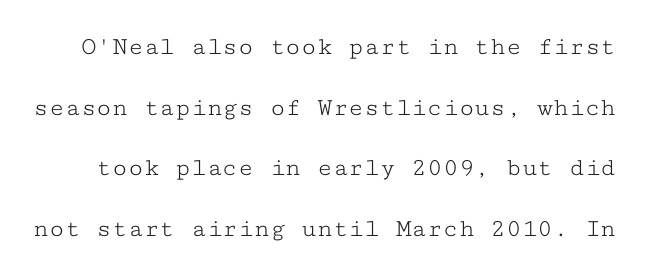
Ordinary non-slanted type is in use. The type is set solid horizontally, with unmodified tracking. Students, observe: this is what heavily led, spacious text looks like. Plain, unruled lines of type.
